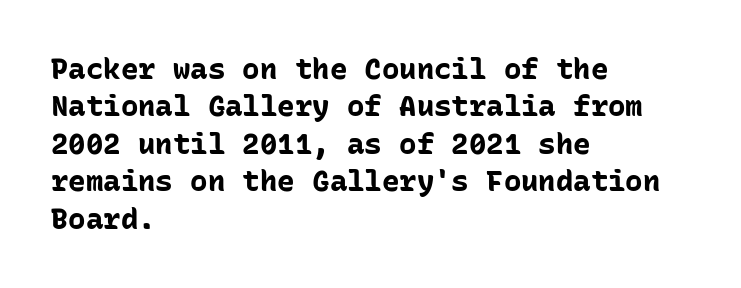
Stroke terminals: plain, sans-serif. The sample has been set heavy, in full bold. The letters stand upright; this is a roman face. Baseline-to-baseline distance is the conventional proportion of letter height. A typesetter would call this monospace, since all characters share one set width. Does the copy run flush right? No — it runs flush left.
